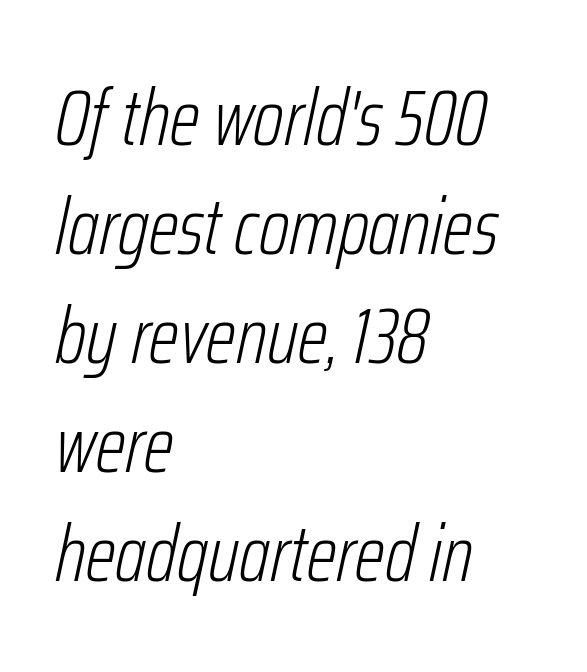
The paragraph shown leans on its left margin. The leading is moderate, giving the passage an even texture. The face used here is rendered with its standard letterfit. Characters are canted at an angle relative to the baseline's perpendicular.
